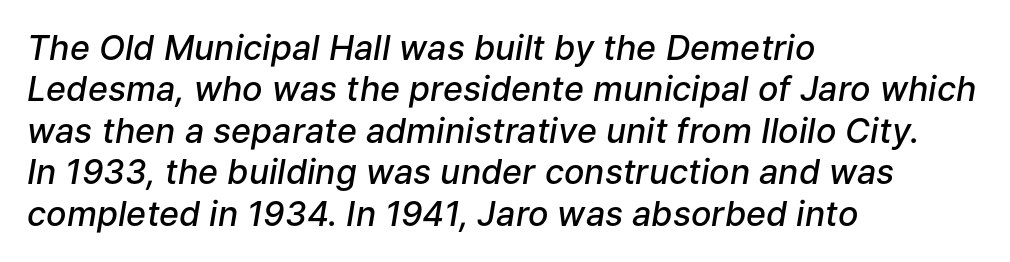
Q: Is the text bold? A: Semi-bold.
Q: Is the text italic (slanted)? A: Yes, it leans right by about 9 degrees.
Q: Is the text underlined? A: No.
Q: How is the paragraph aligned? A: Left-aligned.
Q: Is the spacing between letters normal or unusually wide? A: Normal.
Q: Width (condensed, normal, or wide)? A: Normal.
Q: Stroke contrast? A: Low.
Q: x-height? A: Medium.
Q: Monospaced? A: No.
